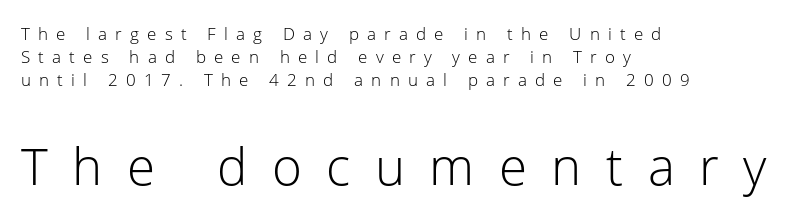
Font category for this specimen: sans-serif. Does extra space separate the letters? Yes, quite a lot of it. Words float on clear page, feet unadorned. Is the stroke heavy? The answer is a plain regular-or-lighter. Horizontal bands of white between lines are of average thickness. If you squint, the bottom block still reads clearly — it's the larger of the two.
